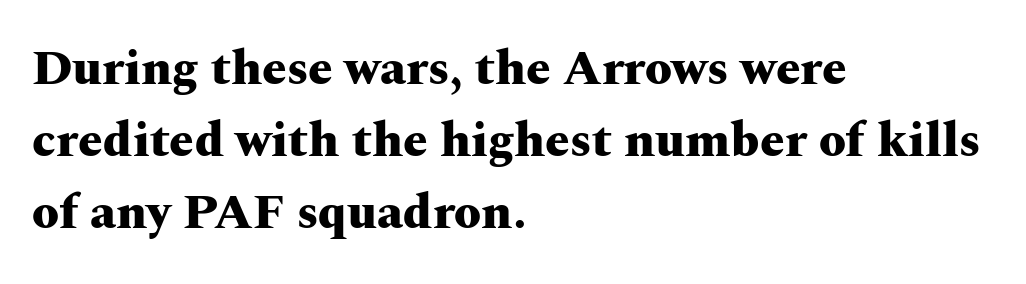
The image shows 49 px heavy, wide serif type, upright; set left-aligned, normal line spacing (1.47x), normal letter spacing, not underlined; medium stroke contrast and a medium x-height.
